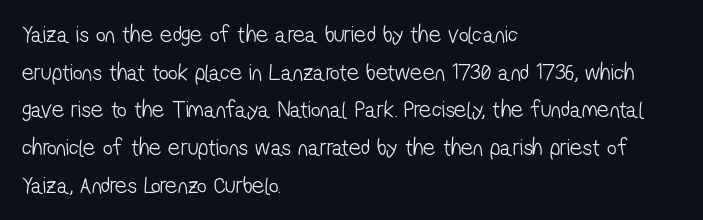
The image shows 24 px text type; set left-aligned, normal line spacing (1.57x), normal letter spacing, not underlined.
